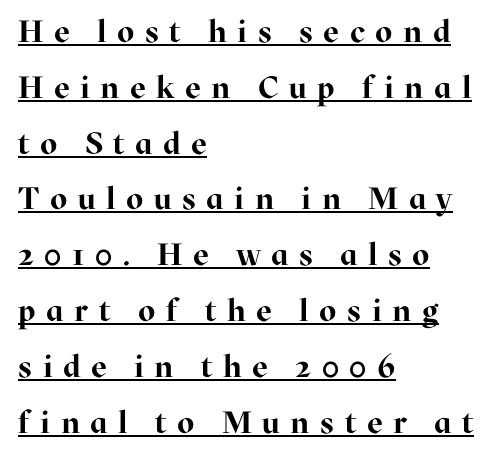
The image shows 31 px bold serif type, upright; set left-aligned, line spacing 1.8x, unusually wide letter spacing (+0.34 em), underlined; high stroke contrast and a medium x-height.
